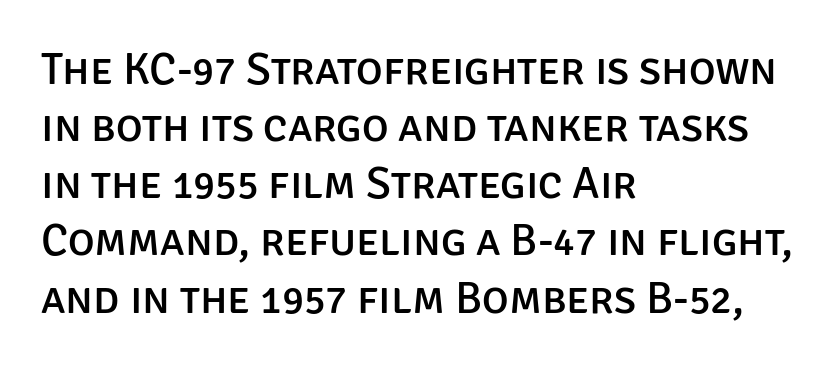
{"serif": "no", "italic": "no", "width": "normal", "stroke_contrast": "low", "x_height": "large", "monospaced": "no", "underline": "no", "align": "left", "line_spacing": "normal", "line_spacing_ratio": 1.27, "letter_spacing": "normal", "letter_spacing_em": 0.0, "glyph_px": 45}
